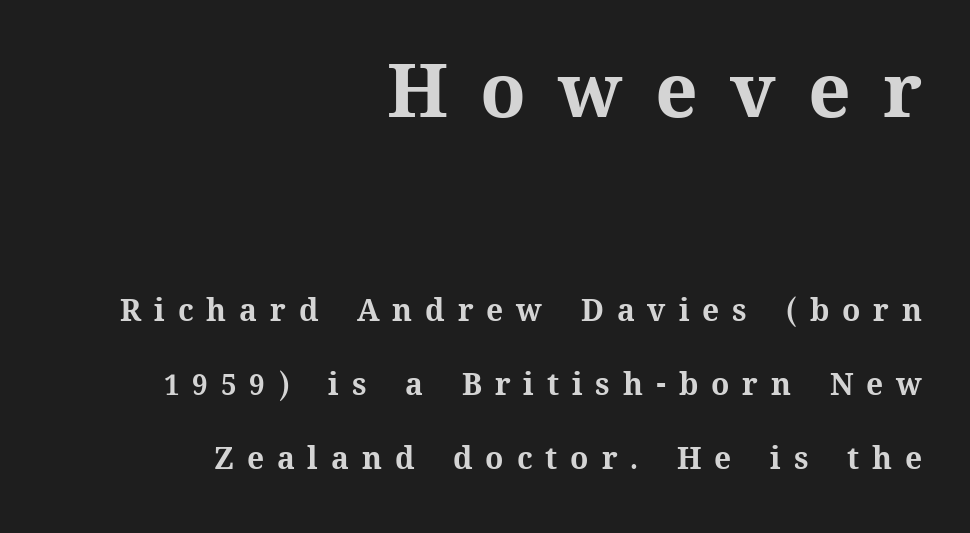
The image shows 75 px bold type, upright; set right-aligned, loose line spacing (2.47x), unusually wide letter spacing (+0.43 em), not underlined; the first (top) block is 2.5x larger; medium stroke contrast and a medium x-height.
